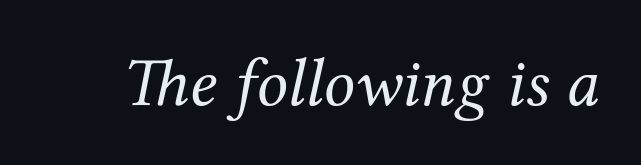
{"serif": "yes", "italic": "yes", "lean": "right", "slant_degrees": 12, "bold": "no", "weight": "regular", "width": "normal", "stroke_contrast": "medium", "x_height": "medium", "monospaced": "no", "underline": "no", "letter_spacing": "normal", "letter_spacing_em": 0.0, "glyph_px": 69}
